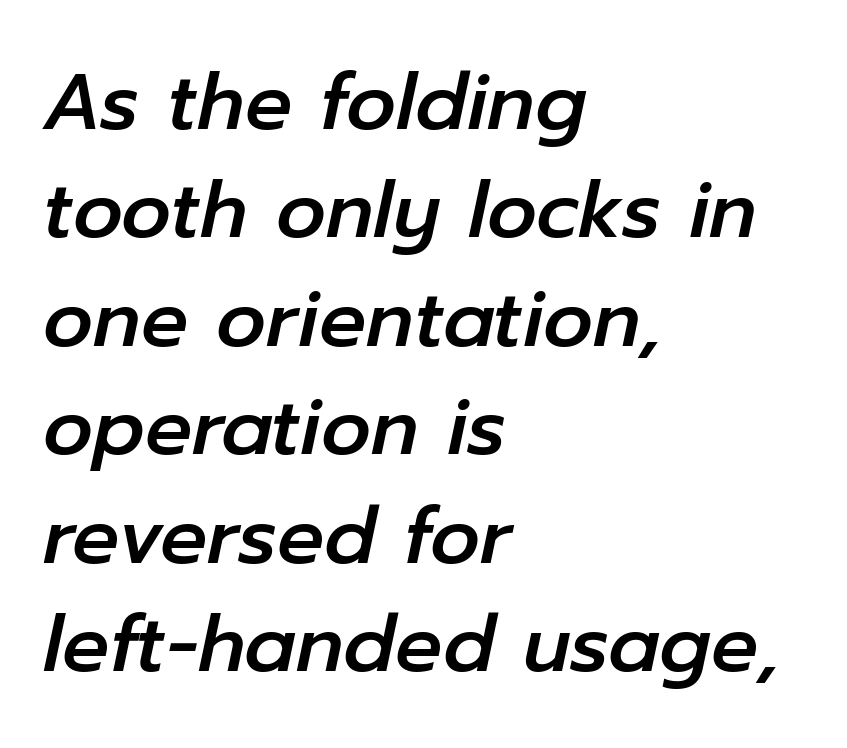
Q: Is the text italic (slanted)? A: Yes, it leans right by about 12 degrees.
Q: Is the text underlined? A: No.
Q: How is the paragraph aligned? A: Left-aligned.
Q: Is the spacing between letters normal or unusually wide? A: Normal.
Q: Is the spacing between lines tight, normal or loose? A: Normal.
Q: Width (condensed, normal, or wide)? A: Normal.
Q: Stroke contrast? A: Low.
Q: x-height? A: Medium.
Q: Monospaced? A: No.
